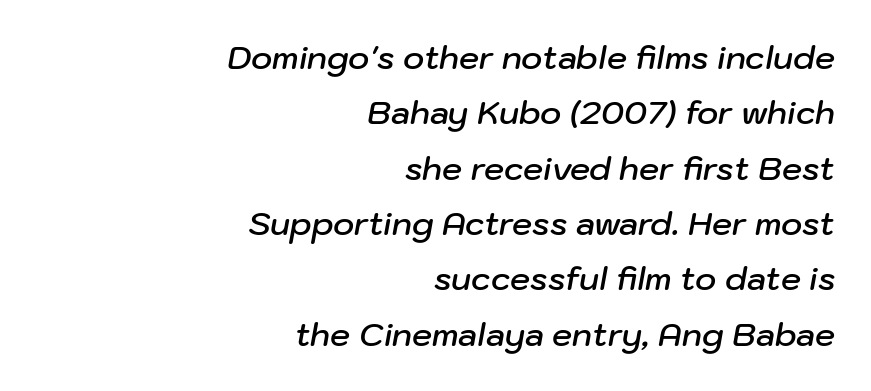
The image shows 32 px semibold type, italic (leaning right); set right-aligned, line spacing 1.73x, normal letter spacing, not underlined; low stroke contrast and a medium x-height.
